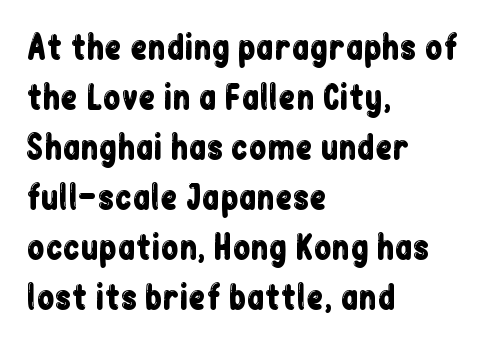
If you drew a ruler down the left edge, every line would touch it. Honestly, there is no underline to notice here at all. Each new line begins a customary step beneath the previous one. Looks like regular typesetting: each glyph gets only the width it needs. This rendering employs a face without finishing strokes, i.e., a sans-serif.
